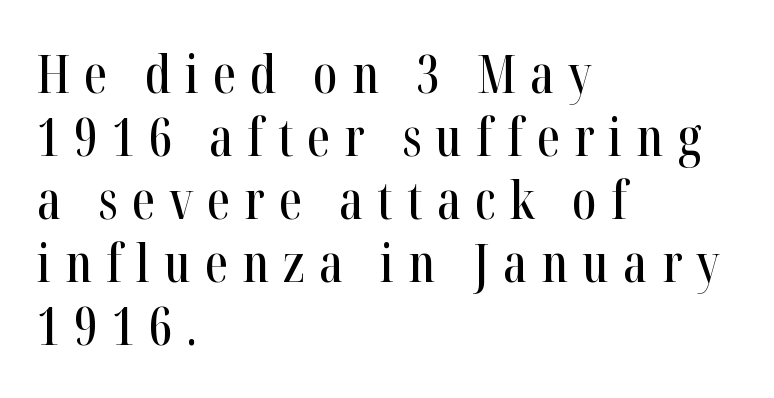
The image shows 52 px condensed serif type, upright; set left-aligned, line spacing 1.21x, unusually wide letter spacing (+0.27 em), not underlined; high stroke contrast and a medium x-height.
